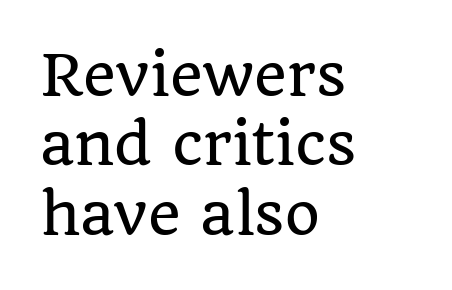
Q: Is the text italic (slanted)? A: No, it is upright.
Q: Is the typeface a serif or a sans-serif typeface? A: Serif.
Q: Is the text underlined? A: No.
Q: How is the paragraph aligned? A: Left-aligned.
Q: Is the spacing between letters normal or unusually wide? A: Normal.
Q: Width (condensed, normal, or wide)? A: Normal.
Q: Stroke contrast? A: Low.
Q: x-height? A: Large.
Q: Monospaced? A: No.
